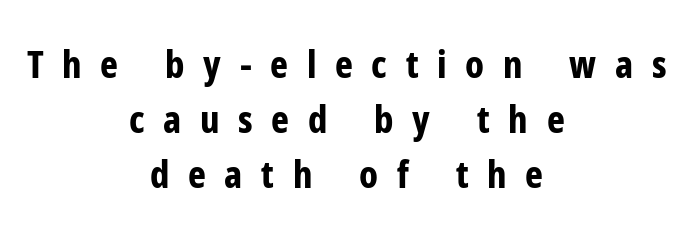
Q: Is the text bold? A: Yes.
Q: Is the text italic (slanted)? A: No, it is upright.
Q: Is the typeface a serif or a sans-serif typeface? A: Sans-serif.
Q: Is the text underlined? A: No.
Q: How is the paragraph aligned? A: Centered.
Q: Is the spacing between letters normal or unusually wide? A: Unusually wide.
Q: Is the spacing between lines tight, normal or loose? A: Normal.
Q: Width (condensed, normal, or wide)? A: Condensed.
Q: Stroke contrast? A: Low.
Q: x-height? A: Medium.
Q: Monospaced? A: No.
